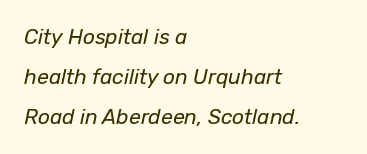
{"italic": "yes", "lean": "right", "slant_degrees": 12, "bold": "no", "underline": "no", "align": "left", "line_spacing": "loose", "line_spacing_ratio": 1.9, "letter_spacing": "normal", "letter_spacing_em": 0.0, "glyph_px": 21}
